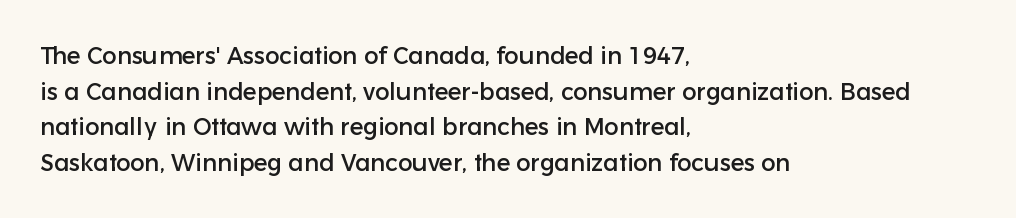
The image shows 24 px text type, upright; set left-aligned, normal line spacing (1.48x), normal letter spacing, not underlined.
